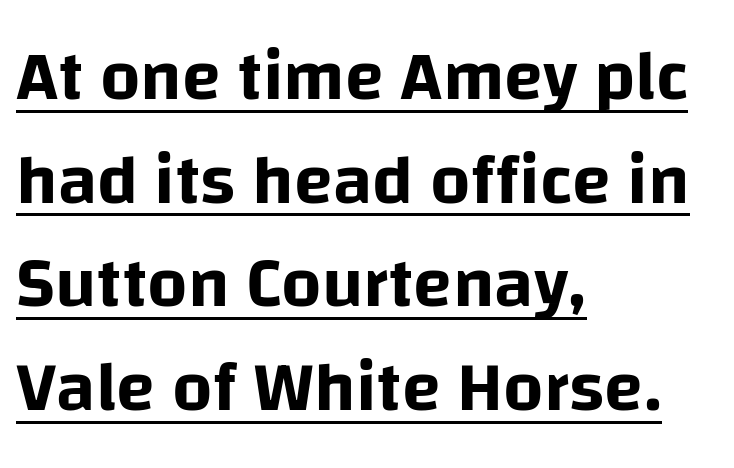
The image shows 71 px sans-serif type, upright; set left-aligned, normal line spacing (1.46x), normal letter spacing, underlined; low stroke contrast and a large x-height.
